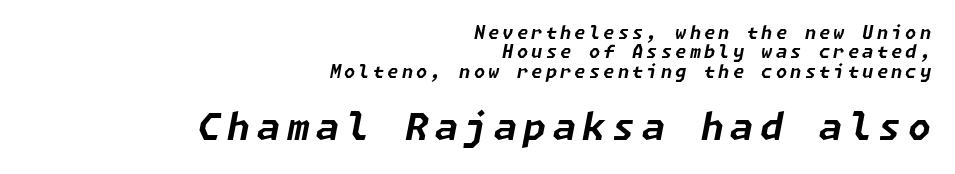
{"italic": "yes", "lean": "right", "slant_degrees": 11, "bold": "yes", "weight": "bold", "width": "normal", "stroke_contrast": "low", "x_height": "medium", "underline": "no", "align": "right", "line_spacing": "tight", "line_spacing_ratio": 1.07, "larger_block": "second", "size_ratio": 2.06, "glyph_px": 37}
